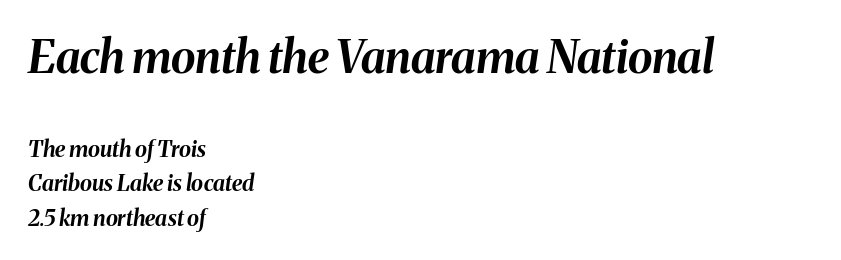
Q: Is the text bold? A: Yes.
Q: Is the text italic (slanted)? A: Yes, it leans right by about 8 degrees.
Q: Is the text underlined? A: No.
Q: How is the paragraph aligned? A: Left-aligned.
Q: Is the spacing between letters normal or unusually wide? A: Normal.
Q: Is the spacing between lines tight, normal or loose? A: Normal.
Q: Which block of text is set in a larger size, the first (top) or the second (bottom)? A: The first (top) one.
Q: Width (condensed, normal, or wide)? A: Normal.
Q: Stroke contrast? A: Medium.
Q: x-height? A: Medium.
Q: Monospaced? A: No.
